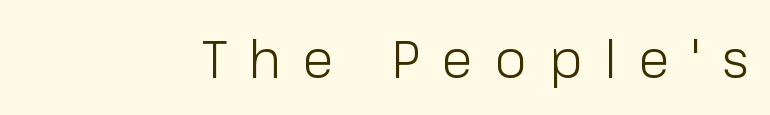
The image shows 52 px light sans-serif type, upright; set unusually wide letter spacing (+0.42 em), not underlined; low stroke contrast and a medium x-height.
